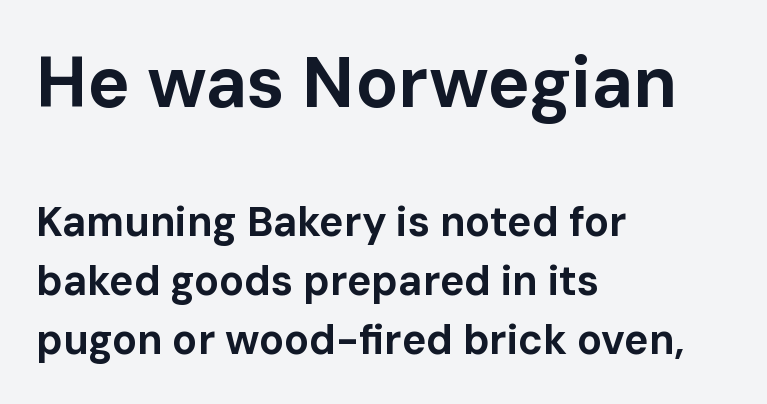
{"serif": "no", "italic": "no", "bold": "yes", "weight": "bold", "width": "normal", "stroke_contrast": "low", "x_height": "medium", "monospaced": "no", "underline": "no", "align": "left", "line_spacing": "normal", "line_spacing_ratio": 1.44, "letter_spacing": "normal", "letter_spacing_em": 0.0, "larger_block": "first", "size_ratio": 1.73, "glyph_px": 71}
